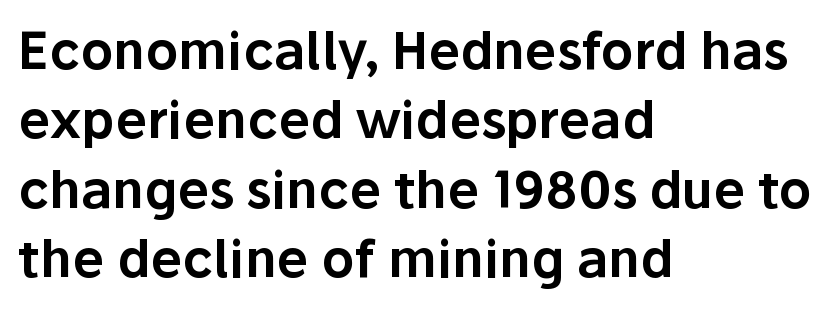
{"serif": "no", "italic": "no", "width": "normal", "stroke_contrast": "low", "x_height": "medium", "monospaced": "no", "underline": "no", "align": "left", "line_spacing": "normal", "line_spacing_ratio": 1.36, "letter_spacing": "normal", "letter_spacing_em": 0.0, "glyph_px": 51}
